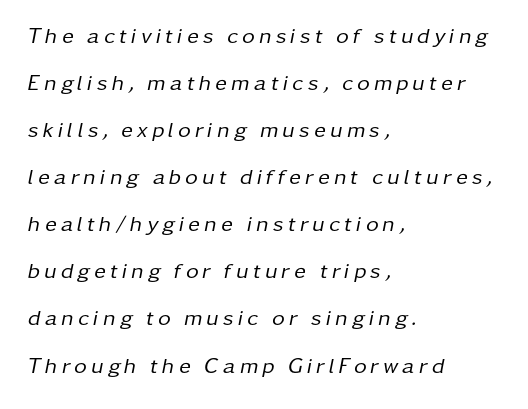
The image shows 22 px text type, italic (leaning right); set left-aligned, loose line spacing (2.14x), not underlined.
